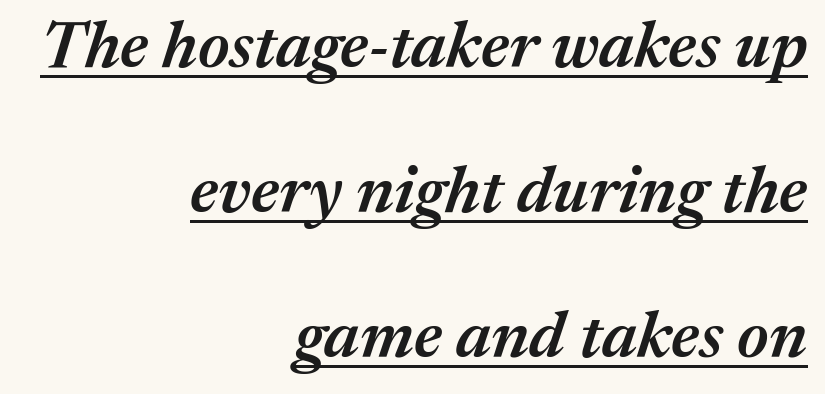
Q: Is the text bold? A: Semi-bold.
Q: Is the text italic (slanted)? A: Yes, it leans right by about 17 degrees.
Q: Is the text underlined? A: Yes.
Q: How is the paragraph aligned? A: Right-aligned.
Q: Is the spacing between letters normal or unusually wide? A: Normal.
Q: Is the spacing between lines tight, normal or loose? A: Loose.
Q: Width (condensed, normal, or wide)? A: Normal.
Q: Stroke contrast? A: Medium.
Q: x-height? A: Medium.
Q: Monospaced? A: No.
